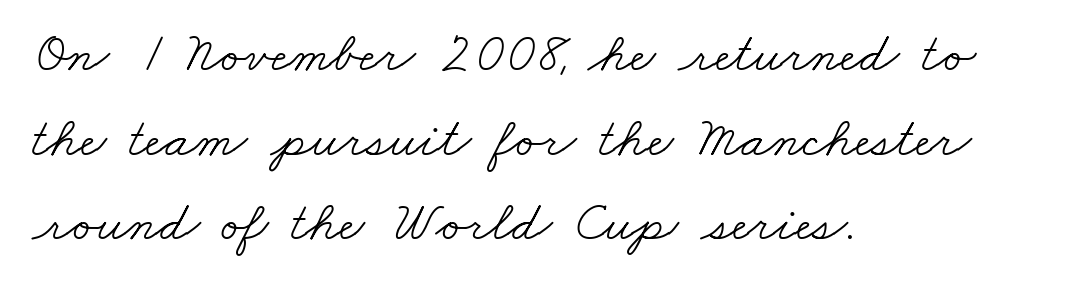
The image shows 56 px light, wide serif type; set left-aligned, normal line spacing (1.51x), normal letter spacing, not underlined; low stroke contrast and a small x-height.
